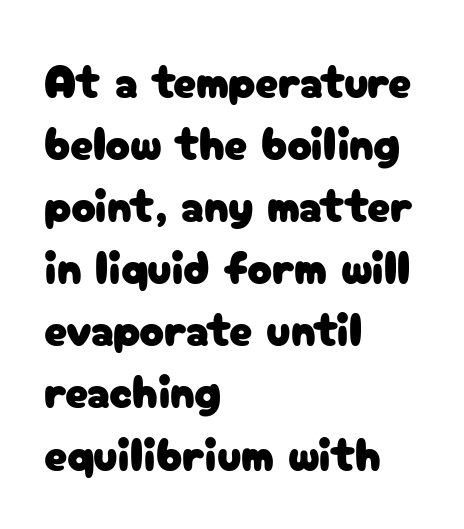
{"serif": "no", "italic": "no", "width": "normal", "stroke_contrast": "low", "x_height": "medium", "monospaced": "no", "underline": "no", "align": "left", "line_spacing": "normal", "line_spacing_ratio": 1.35, "letter_spacing": "normal", "letter_spacing_em": 0.0, "glyph_px": 46}
